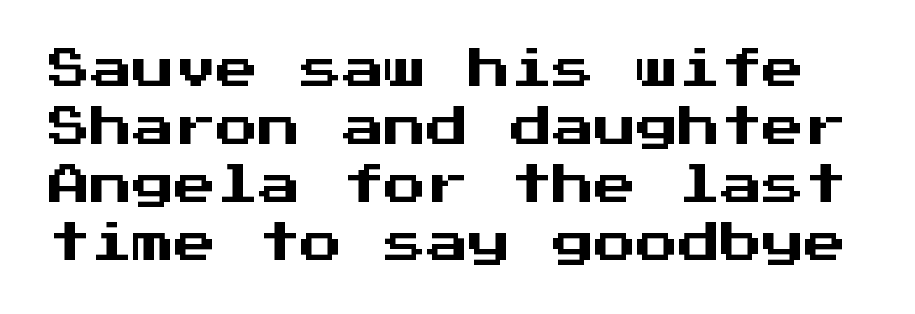
Here the designer chose a console-style face with uniform glyph widths. Classification — sans serif. Descenders are the only things crossing below the line. Line spacing here is normal. The lettering stays uniformly vertical, giving the passage a roman look.
